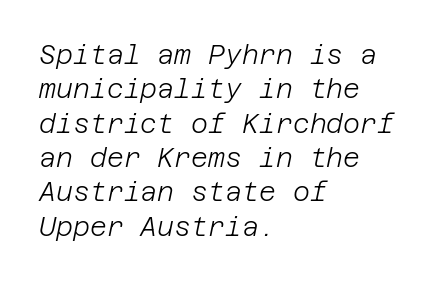
Ink coverage per letter is moderate at most. The whole block is typeset with a tilt. You could call the tracking neutral — neither tight nor loose. The glyphs are unaccompanied by any horizontal stroke below them.
